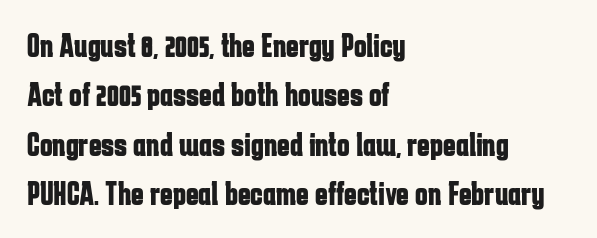
You can tell from the bare stems that sans-serif type was used. The typography opts for an upright posture over an oblique one. Between one letter and the next there's only the usual sliver of space. Does the leading feel generous? No, just average. This sample is left-justified, so line endings fall wherever the words run out.
